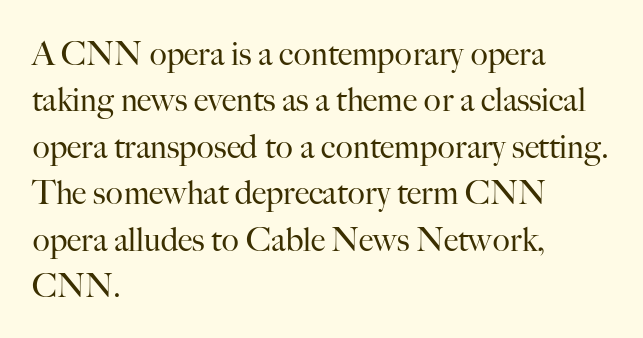
The image shows 32 px regular-weight serif type, upright; set left-aligned, normal line spacing (1.45x), normal letter spacing, not underlined; high stroke contrast and a small x-height.
